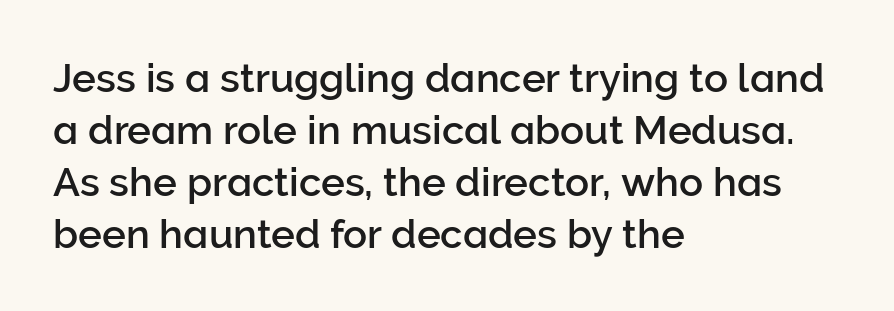
Q: Is the text italic (slanted)? A: No, it is upright.
Q: Is the typeface a serif or a sans-serif typeface? A: Sans-serif.
Q: Is the text underlined? A: No.
Q: How is the paragraph aligned? A: Left-aligned.
Q: Is the spacing between letters normal or unusually wide? A: Normal.
Q: Is the spacing between lines tight, normal or loose? A: Normal.
Q: Width (condensed, normal, or wide)? A: Normal.
Q: Stroke contrast? A: Low.
Q: x-height? A: Medium.
Q: Monospaced? A: No.
